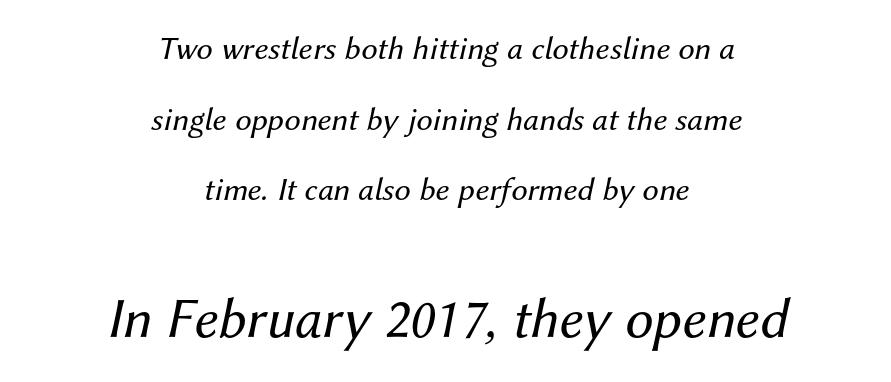
{"italic": "yes", "lean": "right", "slant_degrees": 12, "bold": "no", "weight": "regular", "width": "normal", "stroke_contrast": "medium", "x_height": "medium", "monospaced": "no", "underline": "no", "align": "center", "line_spacing": "loose", "line_spacing_ratio": 2.14, "letter_spacing": "normal", "letter_spacing_em": 0.0, "larger_block": "second", "size_ratio": 1.73, "glyph_px": 57}
